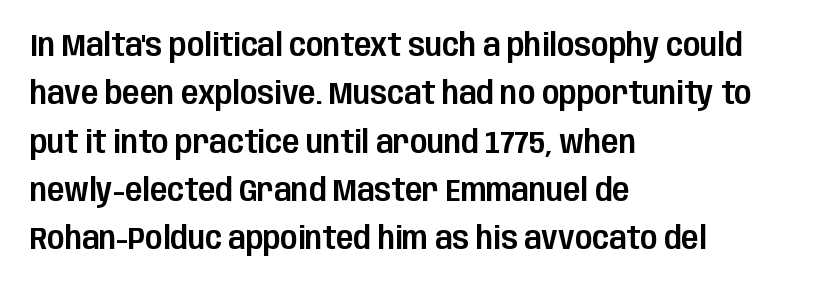
{"serif": "no", "italic": "no", "width": "condensed", "stroke_contrast": "low", "x_height": "large", "monospaced": "no", "underline": "no", "align": "left", "line_spacing": "normal", "line_spacing_ratio": 1.51, "letter_spacing": "normal", "letter_spacing_em": 0.0, "glyph_px": 32}
